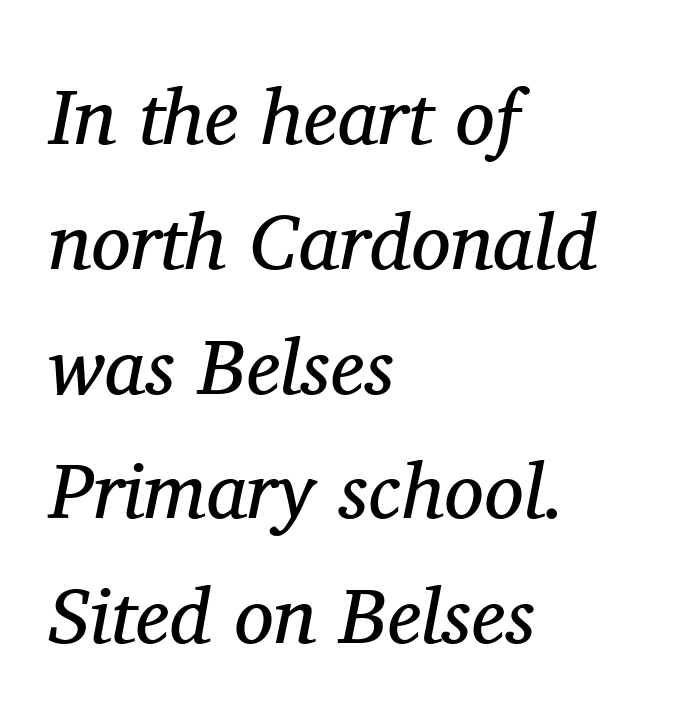
Q: Is the text bold? A: No.
Q: Is the text italic (slanted)? A: Yes, it leans right by about 11 degrees.
Q: Is the typeface a serif or a sans-serif typeface? A: Serif.
Q: Is the text underlined? A: No.
Q: How is the paragraph aligned? A: Left-aligned.
Q: Is the spacing between letters normal or unusually wide? A: Normal.
Q: Is the spacing between lines tight, normal or loose? A: Normal.
Q: Width (condensed, normal, or wide)? A: Normal.
Q: Stroke contrast? A: Medium.
Q: x-height? A: Medium.
Q: Monospaced? A: No.
